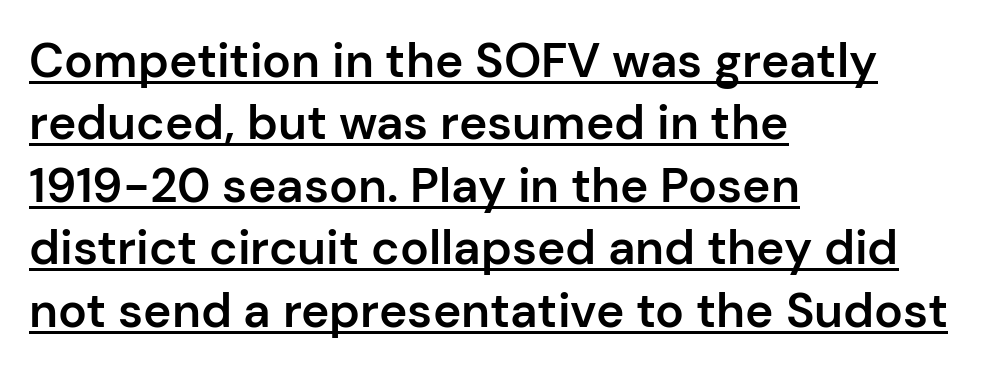
{"serif": "no", "italic": "no", "bold": "semi", "weight": "semibold", "width": "normal", "stroke_contrast": "low", "x_height": "medium", "monospaced": "no", "underline": "yes", "align": "left", "line_spacing": "normal", "line_spacing_ratio": 1.3, "letter_spacing": "normal", "letter_spacing_em": 0.0, "glyph_px": 48}
